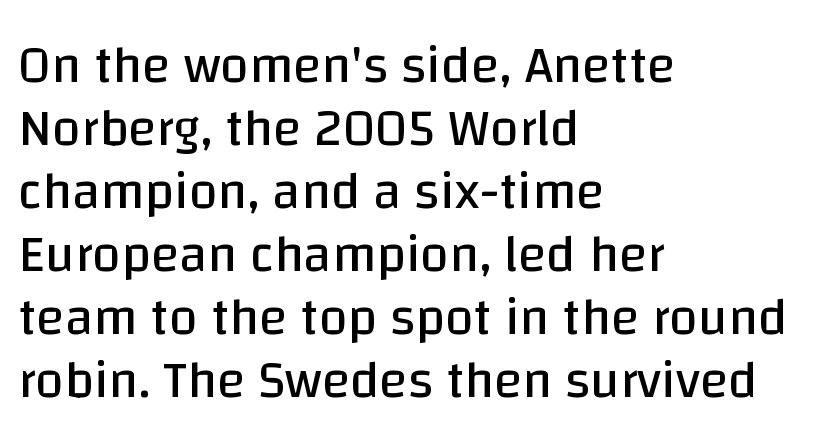
Does the copy run flush right? No — it runs flush left. Is the type heavy? It reads as light-to-regular instead. Think of a printed novel: that variable character pitch is what you see here. The passage shown has conventional tracking throughout. Unlike italic type, these characters show no tilt at all. Stroke terminals: plain, sans-serif.
